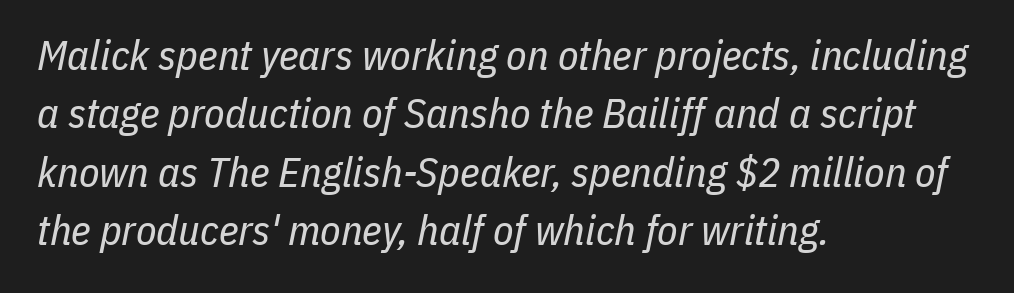
Q: Is the text bold? A: No.
Q: Is the text italic (slanted)? A: Yes, it leans right by about 11 degrees.
Q: Is the text underlined? A: No.
Q: How is the paragraph aligned? A: Left-aligned.
Q: Is the spacing between letters normal or unusually wide? A: Normal.
Q: Is the spacing between lines tight, normal or loose? A: Normal.
Q: Width (condensed, normal, or wide)? A: Condensed.
Q: Stroke contrast? A: Low.
Q: x-height? A: Medium.
Q: Monospaced? A: No.
